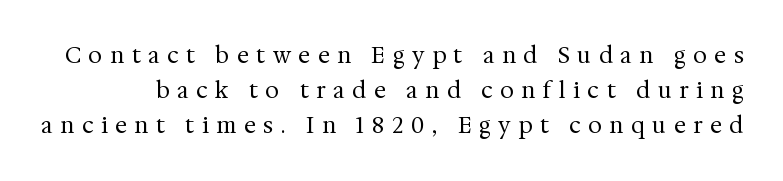
Vertical stems look standard width or narrower in stroke. The vertical gap from one line to the next is medium. Short note: letters widely spaced. Italic? Not at all — the glyphs are vertical. Just letters on the line, the space beneath them empty.
